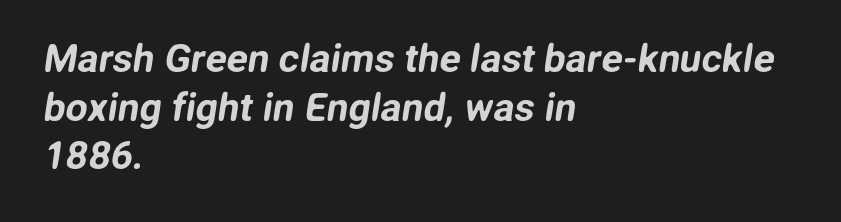
The type family on display is of the sans-serif kind. There is no visible air inserted between adjacent glyphs. The paragraph shown leans on its left margin. Varying glyph widths throughout — classic text-font behaviour. The passage shown is not underscored anywhere. Line spacing here is normal.
